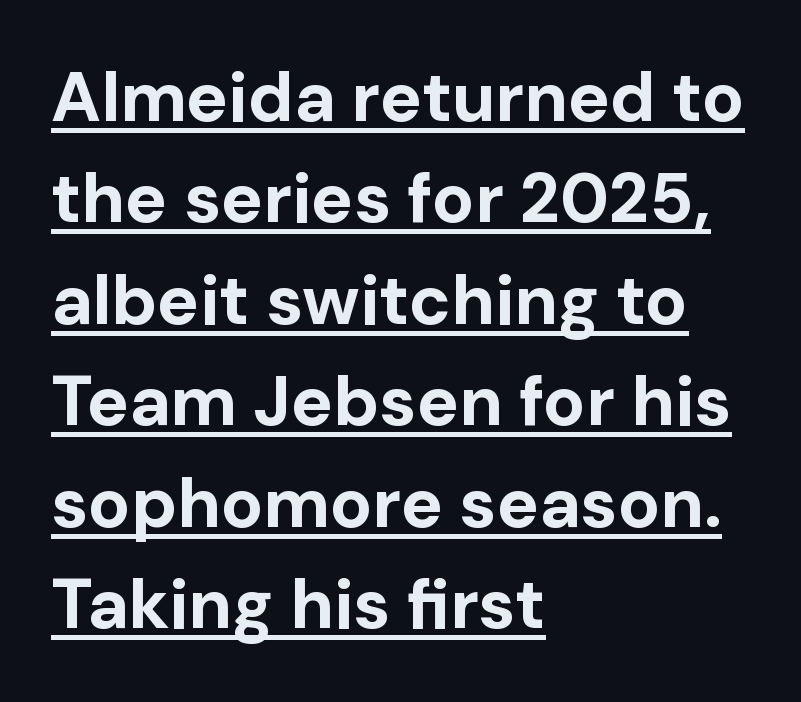
Q: Is the text bold? A: Yes.
Q: Is the text italic (slanted)? A: No, it is upright.
Q: Is the typeface a serif or a sans-serif typeface? A: Sans-serif.
Q: Is the text underlined? A: Yes.
Q: How is the paragraph aligned? A: Left-aligned.
Q: Is the spacing between letters normal or unusually wide? A: Normal.
Q: Is the spacing between lines tight, normal or loose? A: Normal.
Q: Width (condensed, normal, or wide)? A: Normal.
Q: Stroke contrast? A: Low.
Q: x-height? A: Medium.
Q: Monospaced? A: No.
